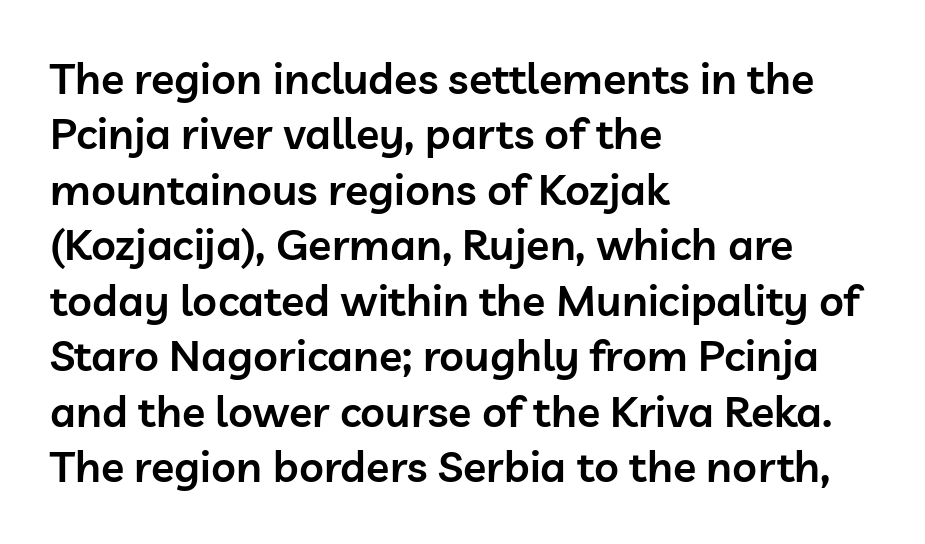
{"serif": "no", "italic": "no", "bold": "semi", "weight": "semibold", "width": "normal", "stroke_contrast": "low", "x_height": "medium", "monospaced": "no", "underline": "no", "align": "left", "line_spacing": "normal", "line_spacing_ratio": 1.29, "letter_spacing": "normal", "letter_spacing_em": 0.0, "glyph_px": 43}
